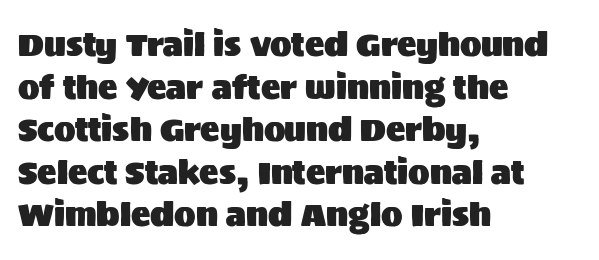
{"serif": "no", "italic": "no", "width": "normal", "stroke_contrast": "medium", "x_height": "large", "monospaced": "no", "underline": "no", "align": "left", "line_spacing": "normal", "line_spacing_ratio": 1.33, "letter_spacing": "normal", "letter_spacing_em": 0.0, "glyph_px": 32}
